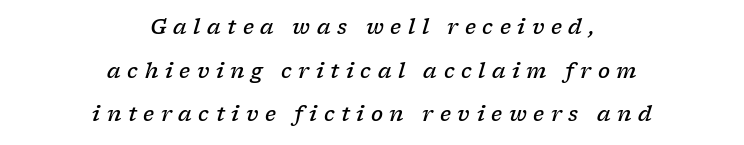
{"italic": "yes", "lean": "right", "slant_degrees": 17, "bold": "semi", "underline": "no", "align": "center", "line_spacing": "loose", "line_spacing_ratio": 2.18, "letter_spacing": "wide", "letter_spacing_em": 0.33, "glyph_px": 20}
